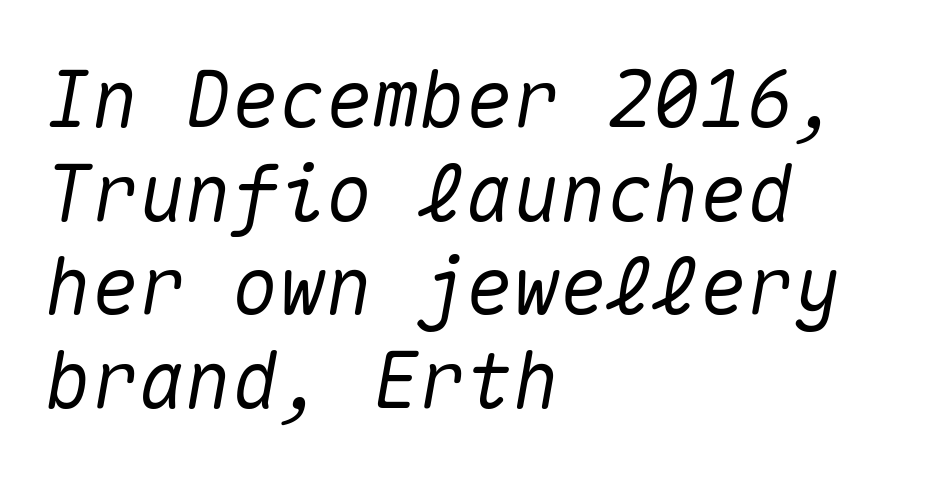
{"italic": "yes", "lean": "right", "slant_degrees": 10, "width": "normal", "stroke_contrast": "medium", "x_height": "medium", "monospaced": "yes", "underline": "no", "align": "left", "line_spacing_ratio": 1.2, "letter_spacing": "normal", "letter_spacing_em": 0.0, "glyph_px": 78}
